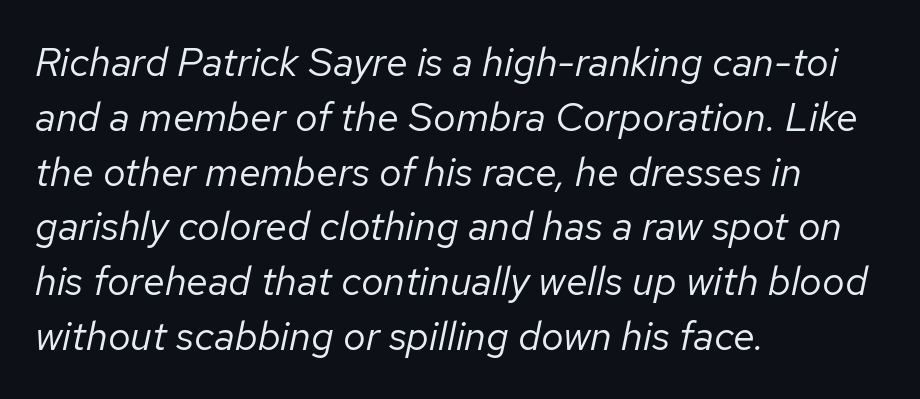
The image shows 40 px regular-weight type, italic (leaning right); set left-aligned, normal line spacing (1.37x), normal letter spacing, not underlined; low stroke contrast and a medium x-height.
